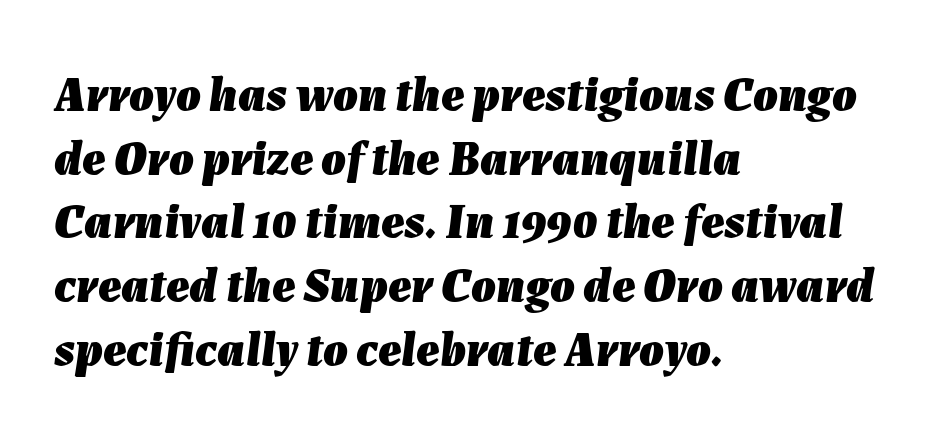
The image shows 49 px heavy type, italic (leaning right); set left-aligned, normal line spacing (1.3x), normal letter spacing, not underlined; low stroke contrast and a medium x-height.
